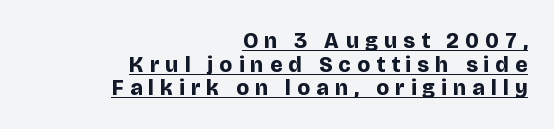
Q: Is the text bold? A: Yes.
Q: Is the text italic (slanted)? A: No, it is upright.
Q: Is the text underlined? A: Yes.
Q: How is the paragraph aligned? A: Right-aligned.
Q: Is the spacing between letters normal or unusually wide? A: Unusually wide.
Q: Is the spacing between lines tight, normal or loose? A: Tight.
